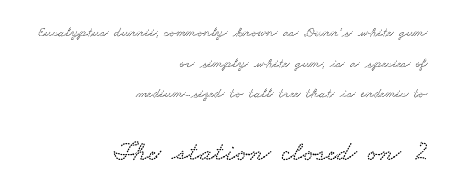
{"width": "wide", "stroke_contrast": "low", "x_height": "small", "monospaced": "no", "underline": "no", "align": "right", "line_spacing": "loose", "line_spacing_ratio": 2.18, "letter_spacing": "normal", "letter_spacing_em": 0.0, "larger_block": "second", "size_ratio": 2.0, "glyph_px": 28}
